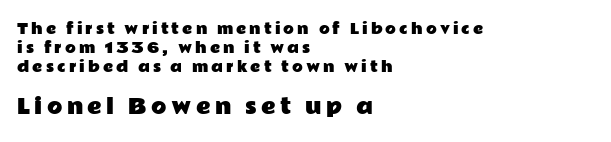
Q: Is the text italic (slanted)? A: No, it is upright.
Q: Is the text underlined? A: No.
Q: How is the paragraph aligned? A: Left-aligned.
Q: Is the spacing between letters normal or unusually wide? A: Unusually wide.
Q: Is the spacing between lines tight, normal or loose? A: Normal.
Q: Which block of text is set in a larger size, the first (top) or the second (bottom)? A: The second (bottom) one.
